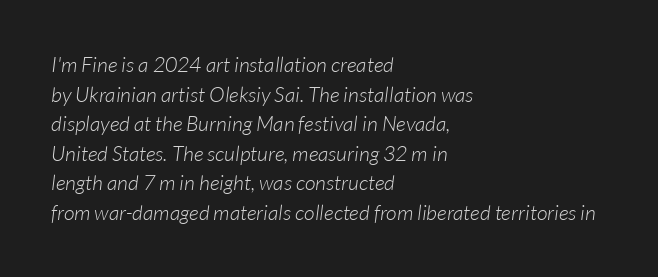
Q: Is the text bold? A: No.
Q: Is the text italic (slanted)? A: Yes, it leans right by about 7 degrees.
Q: Is the text underlined? A: No.
Q: How is the paragraph aligned? A: Left-aligned.
Q: Is the spacing between letters normal or unusually wide? A: Normal.
Q: Is the spacing between lines tight, normal or loose? A: Normal.
